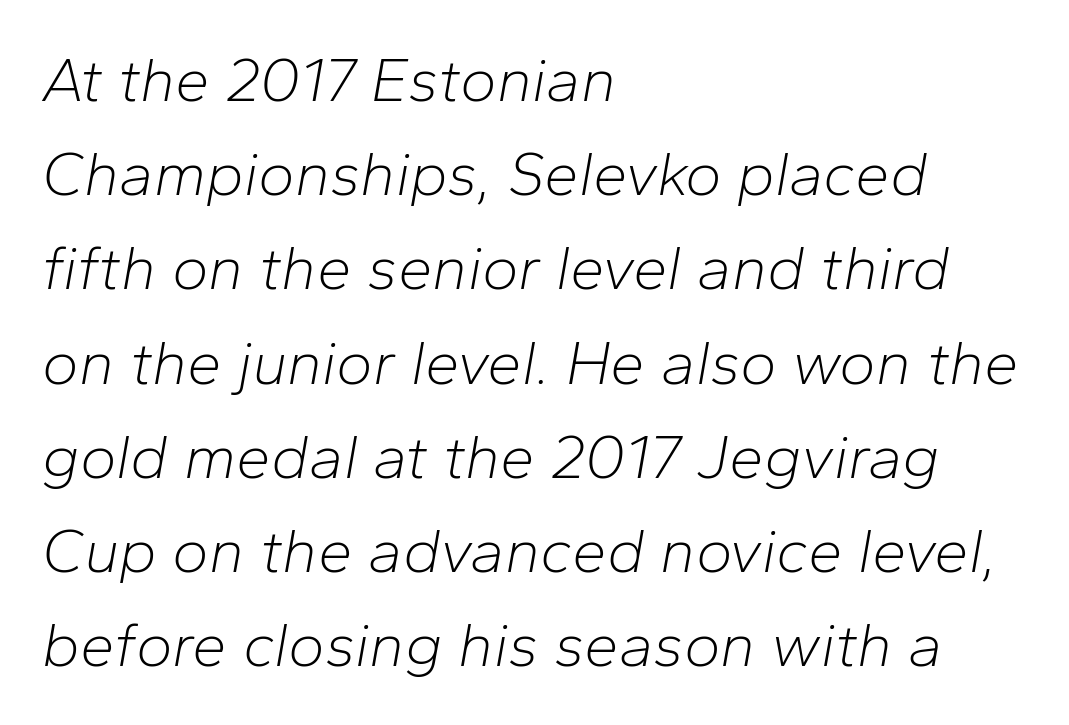
The image shows 62 px light type, italic (leaning right); set left-aligned, normal line spacing (1.52x), normal letter spacing, not underlined; low stroke contrast and a medium x-height.
